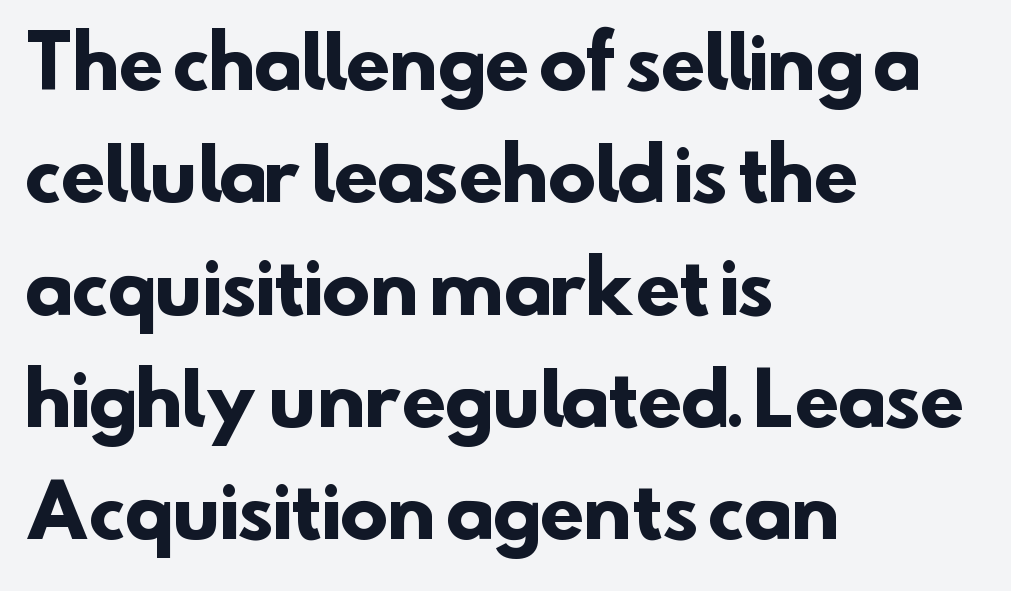
Every row of glyphs begins at an identical x-position on the left. Each new line begins a customary step beneath the previous one. You could not count columns in this text — the font is proportionally spaced. The gaps between neighbouring characters are ordinary and unremarkable.
